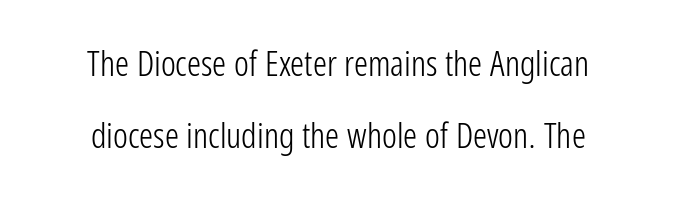
{"serif": "no", "italic": "no", "bold": "no", "weight": "light", "width": "condensed", "stroke_contrast": "low", "x_height": "medium", "monospaced": "no", "underline": "no", "line_spacing": "loose", "line_spacing_ratio": 2.06, "letter_spacing": "normal", "letter_spacing_em": 0.0, "glyph_px": 35}
